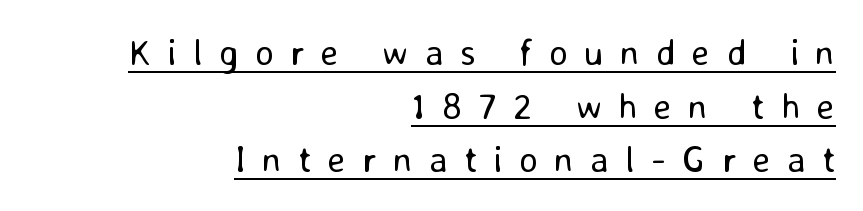
{"serif": "no", "italic": "no", "bold": "no", "weight": "regular", "width": "normal", "stroke_contrast": "low", "x_height": "medium", "monospaced": "no", "underline": "yes", "align": "right", "line_spacing": "normal", "line_spacing_ratio": 1.45, "letter_spacing": "wide", "letter_spacing_em": 0.44, "glyph_px": 37}
